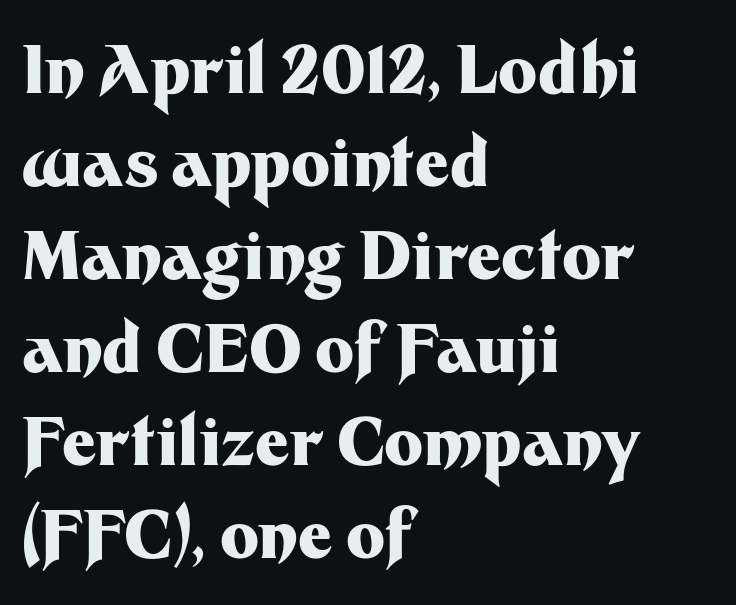
Q: Is the text bold? A: Yes.
Q: Is the text italic (slanted)? A: No, it is upright.
Q: Is the typeface a serif or a sans-serif typeface? A: Sans-serif.
Q: Is the text underlined? A: No.
Q: How is the paragraph aligned? A: Left-aligned.
Q: Is the spacing between letters normal or unusually wide? A: Normal.
Q: Is the spacing between lines tight, normal or loose? A: Normal.
Q: Width (condensed, normal, or wide)? A: Normal.
Q: Stroke contrast? A: Medium.
Q: x-height? A: Medium.
Q: Monospaced? A: No.
